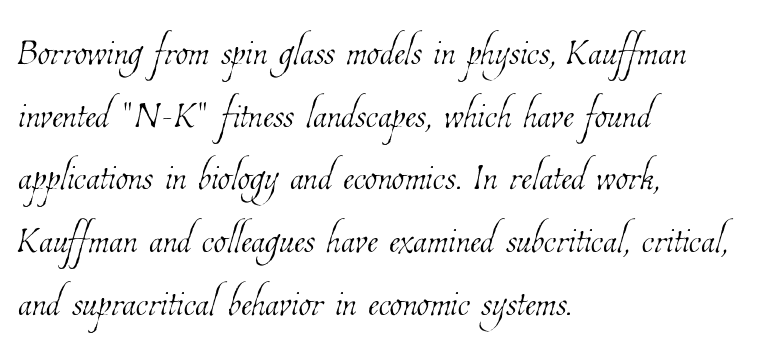
Left-aligned paragraph, ragged on the right. Do the characters align in a grid? No, the font is proportional. Stems here are at most as thick as an everyday book face. Between one letter and the next there's only the usual sliver of space. The area under the type is left untouched.
